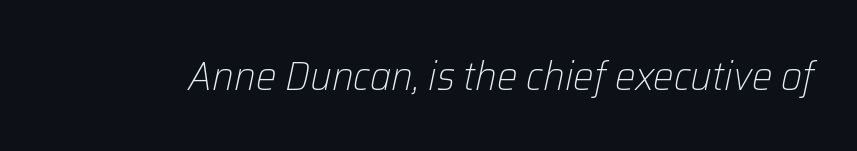
{"italic": "yes", "lean": "right", "slant_degrees": 12, "bold": "no", "weight": "light", "width": "normal", "stroke_contrast": "low", "x_height": "medium", "monospaced": "no", "underline": "no", "letter_spacing": "normal", "letter_spacing_em": 0.0, "glyph_px": 41}
